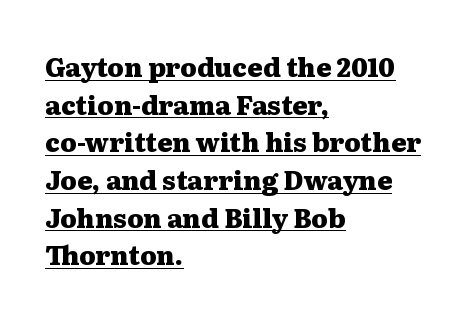
Is there much room between lines? A standard amount, neither cramped nor airy. Caption: multi-line text, flush left, ragged right. Posture: vertical. Students, note that the glyphs here touch the page at normal intervals. What decoration does the sample have? An underline.
